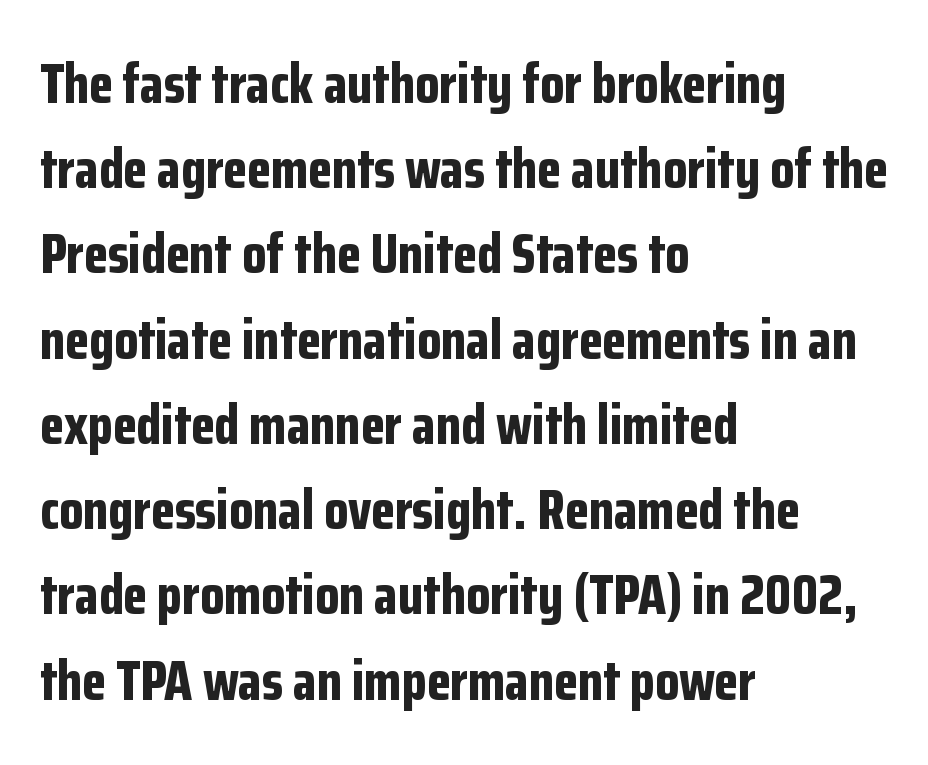
These lines are set flush left with a ragged right edge. There is no visible air inserted between adjacent glyphs. Each letter keeps its own natural width here, so spacing adapts to shape. The lines sit at an ordinary, default distance from one another. Observe the absence of serifs on each vertical stroke in this sample.
